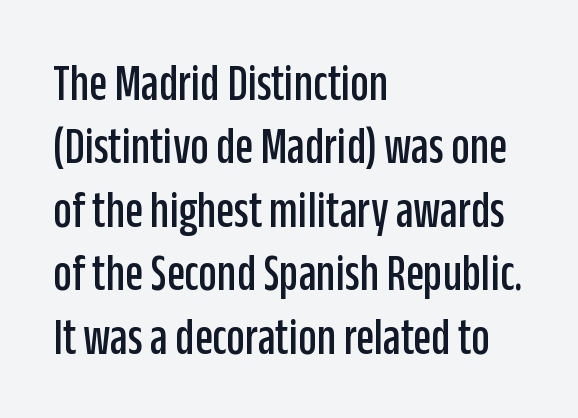
{"serif": "no", "italic": "no", "width": "condensed", "stroke_contrast": "low", "x_height": "large", "monospaced": "no", "underline": "no", "align": "left", "line_spacing_ratio": 1.22, "letter_spacing": "normal", "letter_spacing_em": 0.0, "glyph_px": 52}
